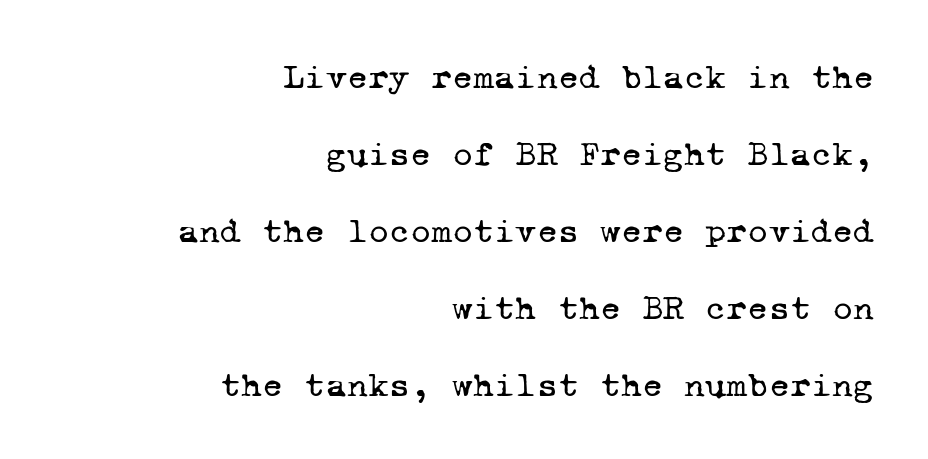
Do the characters align in a grid? Yes, the font is monospaced. The space directly below the letters is spotless. A serif font was chosen for this passage. No extra ink here — the face is not bold. The letters sit at their default tracking, neither squeezed nor spread. The typesetter chose a ragged-left arrangement here.
